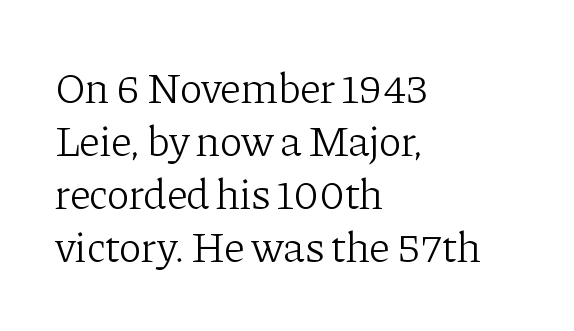
Each letter keeps its own natural width here, so spacing adapts to shape. The type sits square on the baseline with zero lean. Check under the words: just untouched page. Short note: letters normally spaced.
